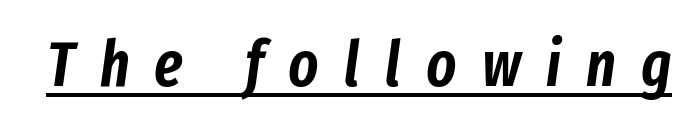
Note the varied advance widths — an 'i' is clearly narrower than an 'm'. Compared with undecorated copy, this sample adds a rule below the words. Words appear elongated and porous because spacing is wide. The font's italic variant was chosen for this text.
